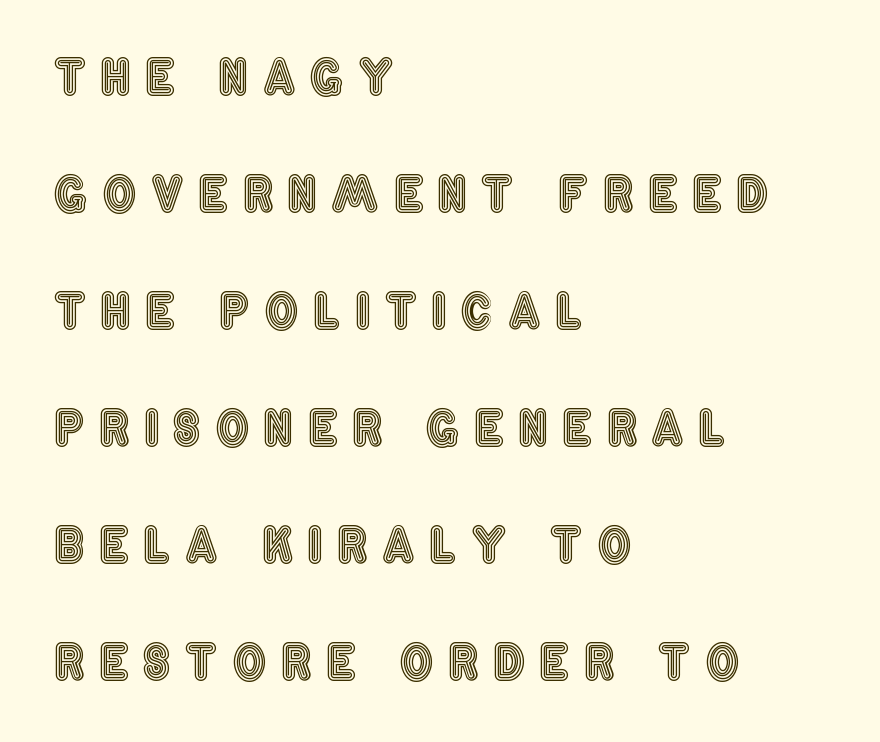
Q: Is the text italic (slanted)? A: No, it is upright.
Q: Is the text underlined? A: No.
Q: How is the paragraph aligned? A: Left-aligned.
Q: Is the spacing between letters normal or unusually wide? A: Unusually wide.
Q: Is the spacing between lines tight, normal or loose? A: Loose.
Q: Width (condensed, normal, or wide)? A: Condensed.
Q: x-height? A: Large.
Q: Monospaced? A: No.
